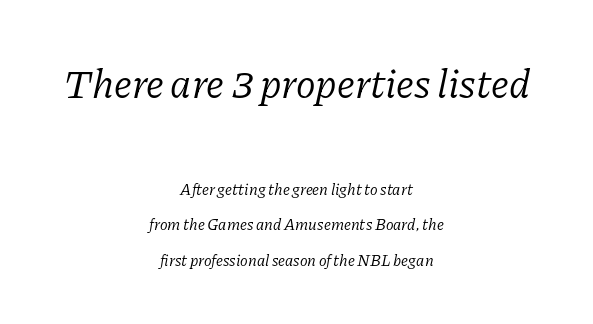
{"serif": "yes", "italic": "yes", "lean": "right", "slant_degrees": 11, "bold": "no", "weight": "light", "width": "normal", "stroke_contrast": "low", "x_height": "medium", "monospaced": "no", "underline": "no", "align": "center", "line_spacing": "loose", "line_spacing_ratio": 2.24, "letter_spacing": "normal", "letter_spacing_em": 0.0, "larger_block": "first", "size_ratio": 2.56, "glyph_px": 41}
